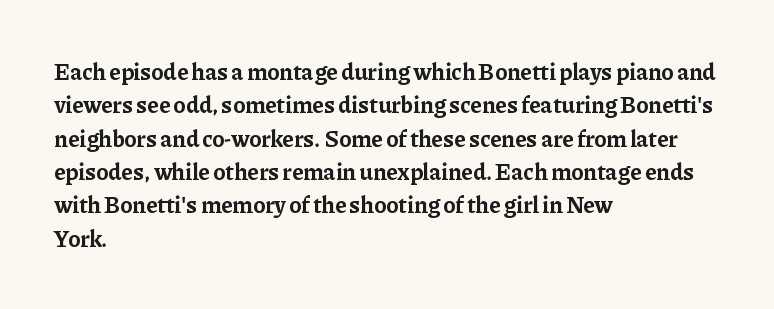
Q: Is the text bold? A: Yes.
Q: Is the text italic (slanted)? A: No, it is upright.
Q: Is the text underlined? A: No.
Q: How is the paragraph aligned? A: Left-aligned.
Q: Is the spacing between letters normal or unusually wide? A: Normal.
Q: Is the spacing between lines tight, normal or loose? A: Normal.
